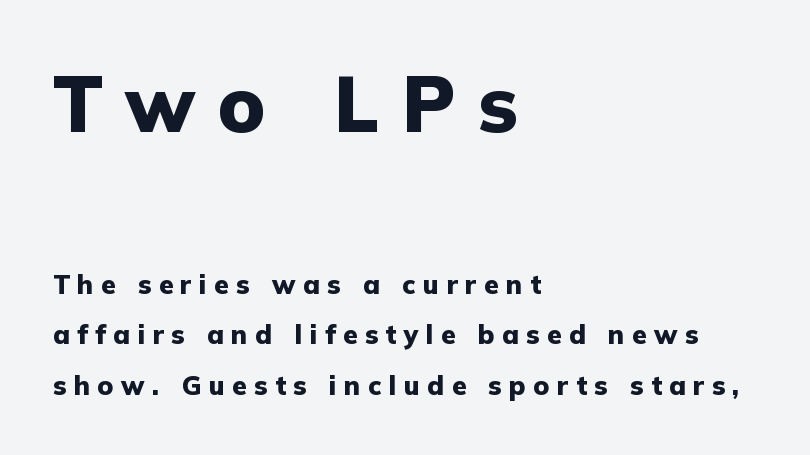
{"serif": "no", "italic": "no", "bold": "yes", "weight": "heavy", "width": "normal", "stroke_contrast": "low", "x_height": "medium", "monospaced": "no", "underline": "no", "align": "left", "line_spacing": "loose", "line_spacing_ratio": 1.94, "letter_spacing": "wide", "letter_spacing_em": 0.29, "larger_block": "first", "size_ratio": 3.0, "glyph_px": 78}
